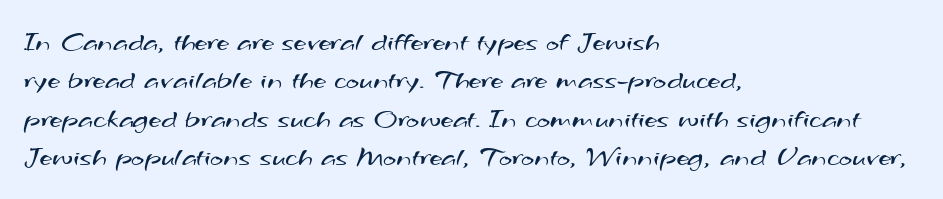
Q: Is the text bold? A: No.
Q: Is the typeface a serif or a sans-serif typeface? A: Sans-serif.
Q: Is the text underlined? A: No.
Q: How is the paragraph aligned? A: Left-aligned.
Q: Is the spacing between letters normal or unusually wide? A: Normal.
Q: Is the spacing between lines tight, normal or loose? A: Normal.
Q: Width (condensed, normal, or wide)? A: Wide.
Q: Stroke contrast? A: Medium.
Q: x-height? A: Small.
Q: Monospaced? A: No.
